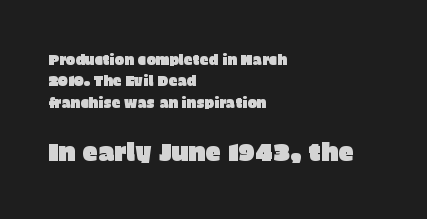
Regular leading. The horizontal fit of the characters is conventional and even. Reading top to bottom, the characters get bigger at the block break. The lines are quadded left. Type without underlining. Italic? Not at all — the glyphs are vertical.
